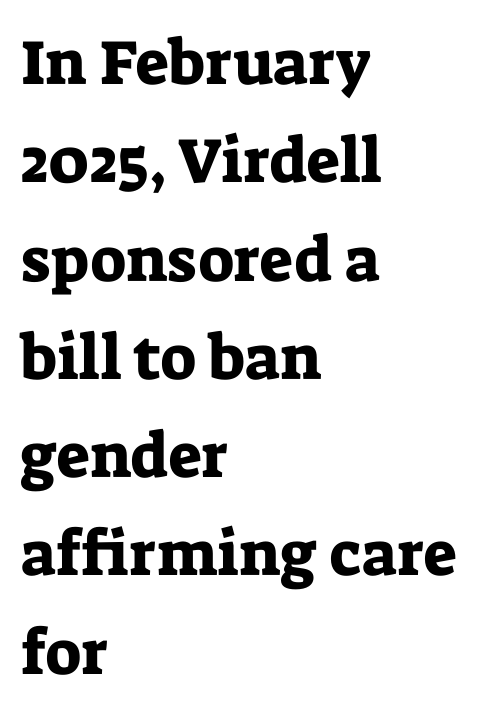
The image shows 63 px serif type, upright; set left-aligned, normal line spacing (1.56x), normal letter spacing, not underlined; low stroke contrast and a medium x-height.
